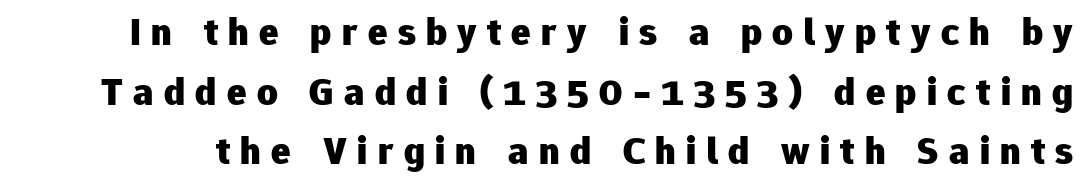
These words are printed bold, with thick strokes throughout. The space directly below the letters is spotless. The lettering stays uniformly vertical, giving the passage a roman look. You can tell from the bare stems that sans-serif type was used.
